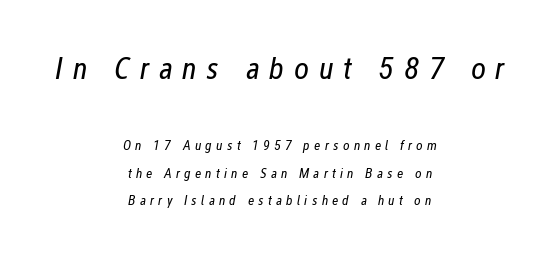
Q: Is the text bold? A: No.
Q: Is the text italic (slanted)? A: Yes, it leans right by about 12 degrees.
Q: Is the text underlined? A: No.
Q: How is the paragraph aligned? A: Centered.
Q: Is the spacing between letters normal or unusually wide? A: Unusually wide.
Q: Is the spacing between lines tight, normal or loose? A: Loose.
Q: Which block of text is set in a larger size, the first (top) or the second (bottom)? A: The first (top) one.
Q: Width (condensed, normal, or wide)? A: Condensed.
Q: Stroke contrast? A: Low.
Q: x-height? A: Medium.
Q: Monospaced? A: No.
